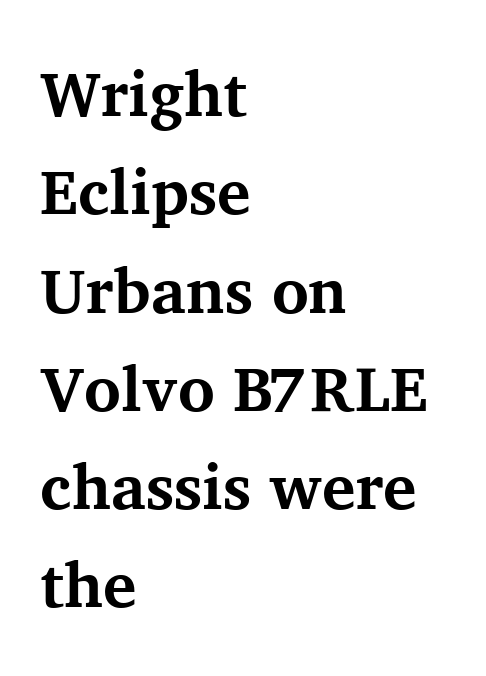
{"serif": "yes", "italic": "no", "bold": "yes", "weight": "bold", "width": "normal", "stroke_contrast": "medium", "x_height": "medium", "monospaced": "no", "underline": "no", "align": "left", "line_spacing": "normal", "line_spacing_ratio": 1.56, "letter_spacing": "normal", "letter_spacing_em": 0.0, "glyph_px": 63}
